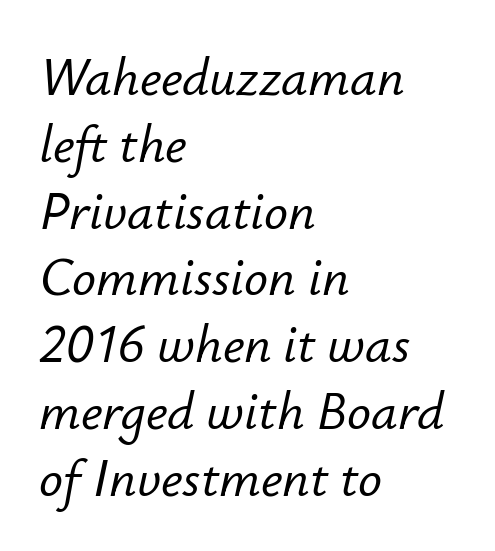
The image shows 53 px text type, italic (leaning right); set left-aligned, normal line spacing (1.26x), normal letter spacing, not underlined; low stroke contrast and a small x-height.
